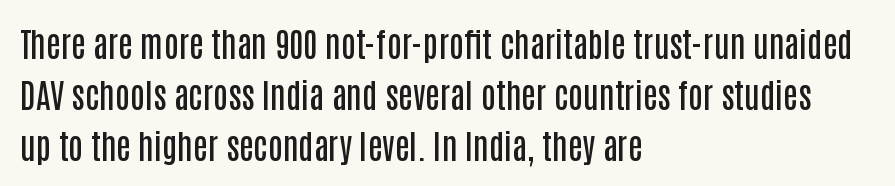
A roman cut, with each character standing at attention. Note: no serifs on the glyphs. If you measured baseline to baseline, you'd find a middling distance. Spacing verdict: proportional, widths tailored to each character.
